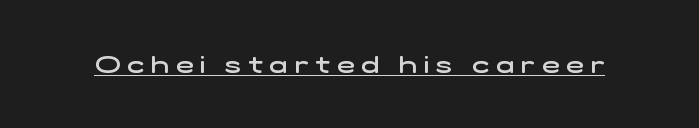
The image shows 24 px text type; set unusually wide letter spacing (+0.29 em), underlined.
